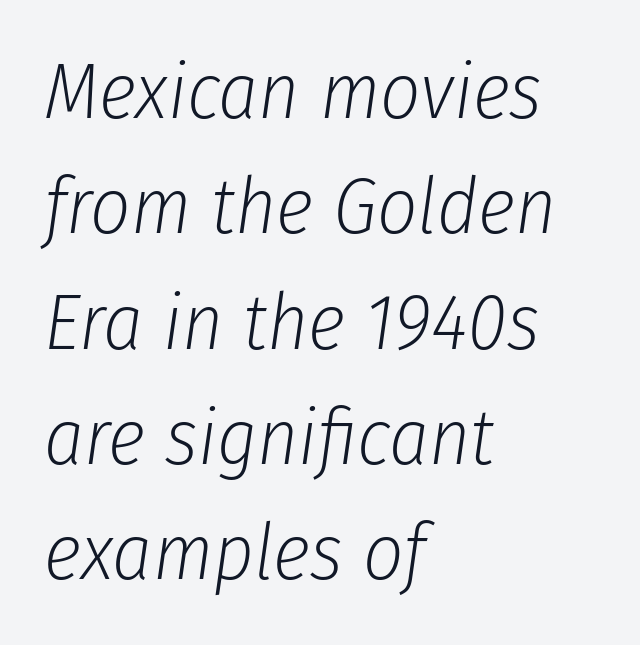
Stroke thickness stays within the range of a standard reading face or lighter. The paragraph shown leans on its left margin. The passage shown stacks its lines at a standard gap. An italicized treatment has been applied to the whole sample. The rendering keeps characters at their native spacing. Varying glyph widths throughout — classic text-font behaviour.
